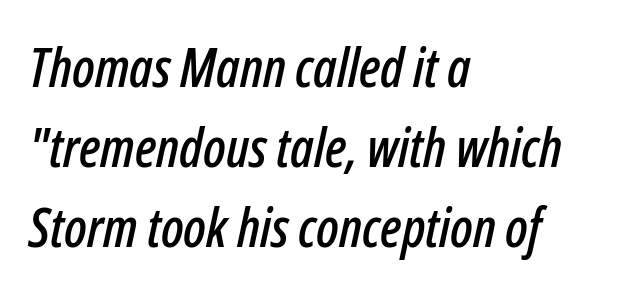
{"italic": "yes", "lean": "right", "slant_degrees": 12, "width": "condensed", "stroke_contrast": "low", "x_height": "medium", "monospaced": "no", "underline": "no", "align": "left", "line_spacing": "normal", "line_spacing_ratio": 1.48, "letter_spacing": "normal", "letter_spacing_em": 0.0, "glyph_px": 54}
